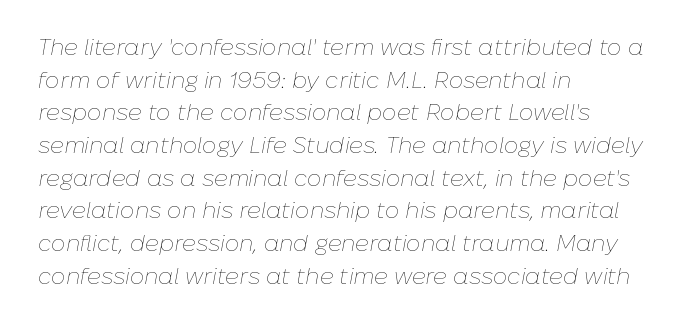
{"italic": "yes", "lean": "right", "slant_degrees": 10, "bold": "no", "underline": "no", "align": "left", "line_spacing": "normal", "line_spacing_ratio": 1.42, "letter_spacing": "normal", "letter_spacing_em": 0.0, "glyph_px": 23}
